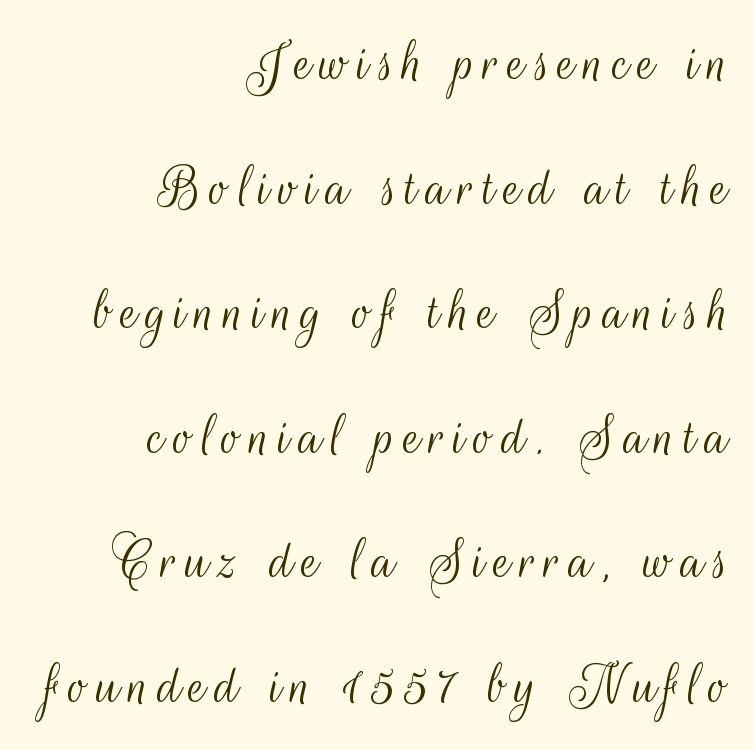
Q: Is the text bold? A: No.
Q: Is the text italic (slanted)? A: Yes.
Q: Is the typeface a serif or a sans-serif typeface? A: Sans-serif.
Q: Is the text underlined? A: No.
Q: How is the paragraph aligned? A: Right-aligned.
Q: Is the spacing between lines tight, normal or loose? A: Loose.
Q: Width (condensed, normal, or wide)? A: Condensed.
Q: Stroke contrast? A: Medium.
Q: x-height? A: Small.
Q: Monospaced? A: No.
